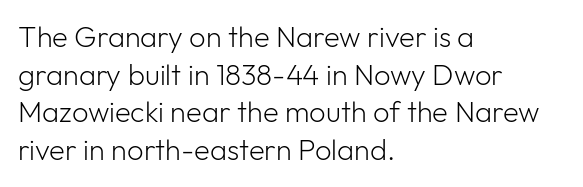
Typographically, this falls in the sans-serif category. The space beneath each line is pristine and unruled. Spacing verdict: proportional, widths tailored to each character. The lines in this sample share a left origin and differ only in where they stop. The letters stand straight up with perfectly vertical stems.
